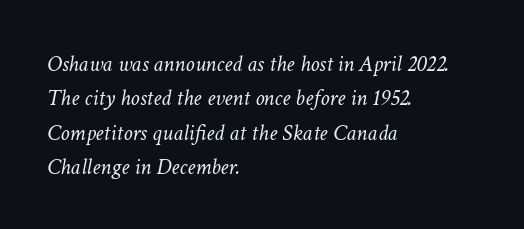
This rendering features lettering with no underline. The whole block is typeset with a tilt. Words appear dense and cohesive because spacing is normal. If you drew a ruler down the left edge, every line would touch it.
